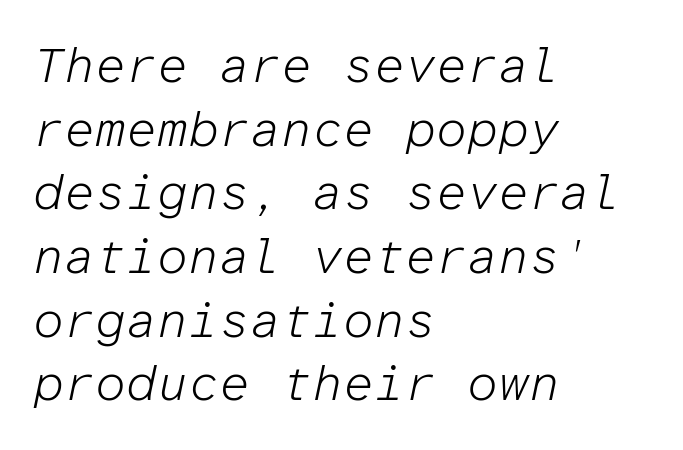
The image shows 49 px light type, italic (leaning right), monospaced; set left-aligned, normal line spacing (1.3x), normal letter spacing, not underlined; low stroke contrast and a medium x-height.
